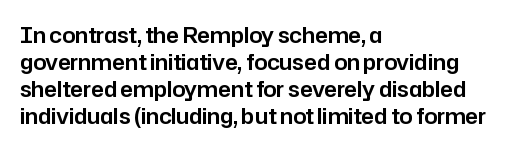
The image shows 21 px text type, upright; set left-aligned, normal line spacing (1.29x), normal letter spacing, not underlined.
